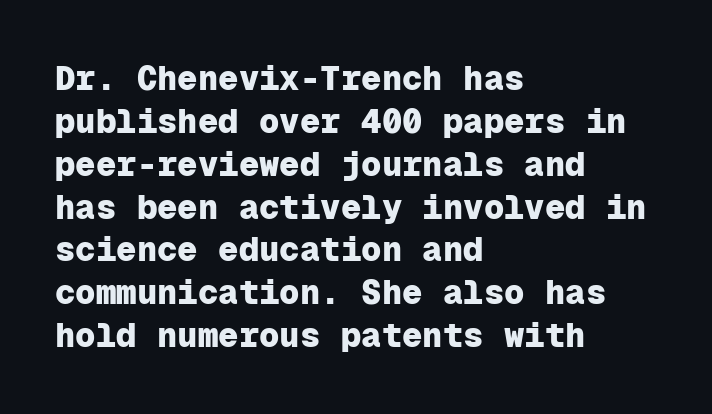
{"serif": "no", "italic": "no", "bold": "yes", "weight": "heavy", "width": "normal", "stroke_contrast": "low", "x_height": "medium", "monospaced": "yes", "underline": "no", "align": "left", "line_spacing": "normal", "line_spacing_ratio": 1.26, "letter_spacing": "normal", "letter_spacing_em": 0.0, "glyph_px": 34}
